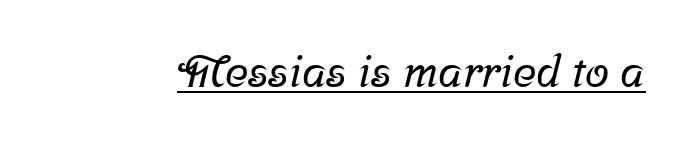
The image shows 44 px text type; set normal letter spacing, underlined; low stroke contrast and a medium x-height.
